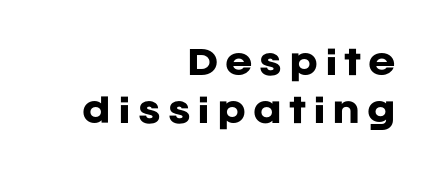
Here the glyphs are tracked loosely, breaking word shapes into spaced letters. Baseline-to-baseline distance is the conventional proportion of letter height. Every letter is thick-stroked: bold, no question. One-word summary of the alignment: right. Just letters on the line, the space beneath them empty. Does the lettering tilt? It doesn't — this is upright.
